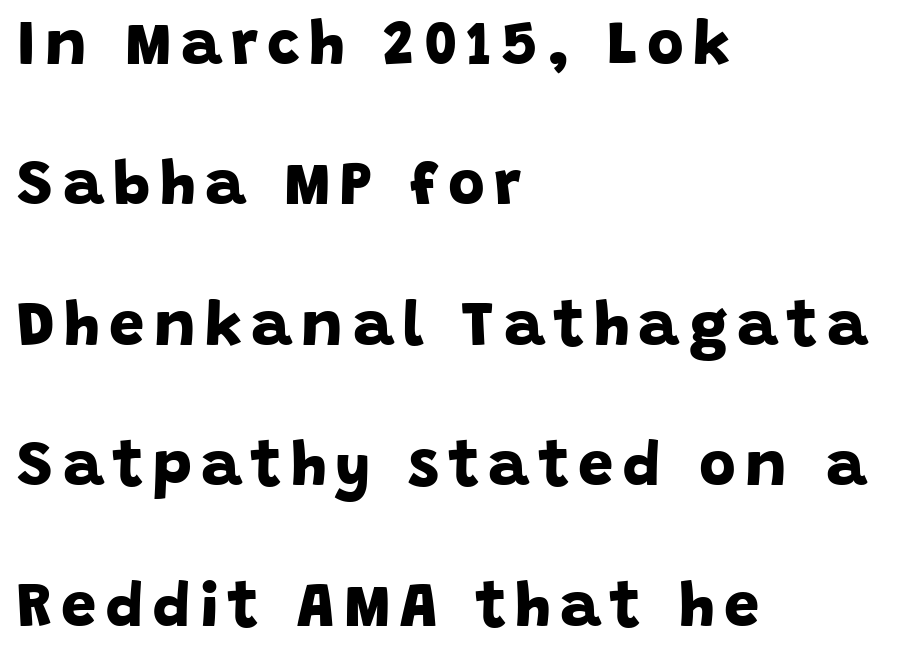
{"serif": "no", "bold": "yes", "weight": "bold", "width": "normal", "stroke_contrast": "low", "x_height": "large", "monospaced": "no", "underline": "no", "align": "left", "line_spacing": "loose", "line_spacing_ratio": 2.23, "glyph_px": 63}
